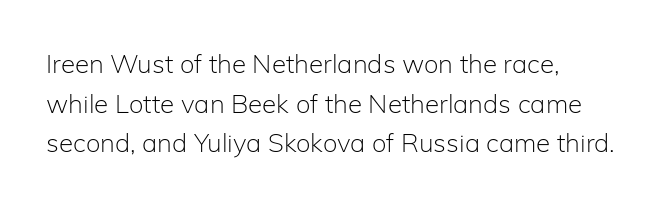
The block of text has a typical density, with ordinary space between rows. The line texture is even and compact thanks to regular tracking. Nothing heavy about these letters — not bold at all. Which margin do the lines hug? The left one — the right edge is uneven.
